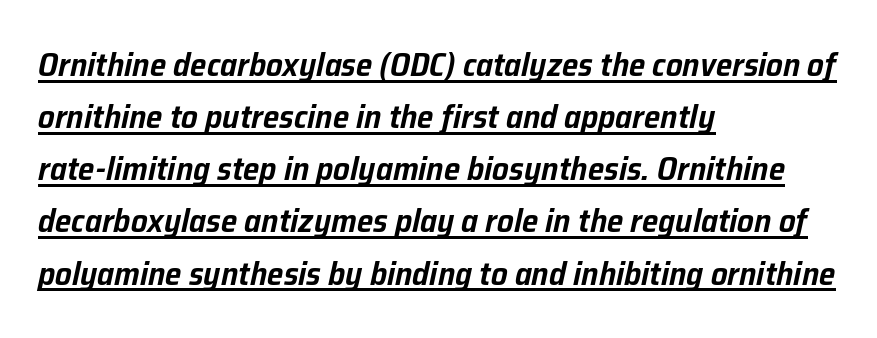
Do the characters align in a grid? No, the font is proportional. Caption: lettering with a line underneath. Horizontally, the lines are justified to the leading edge only. The passage shown has conventional tracking throughout. Slanted lettering throughout.
